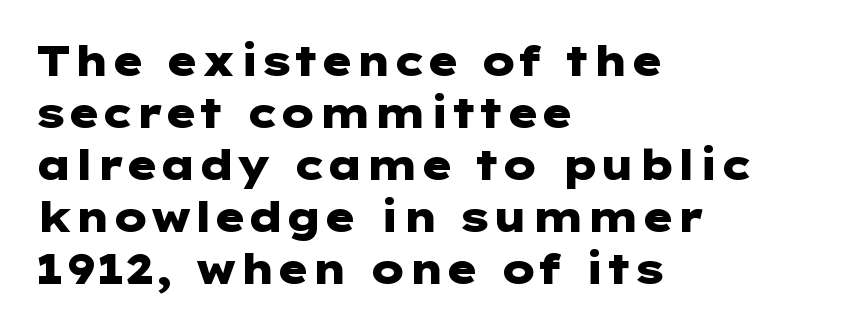
The rag falls on the right side of this text block. Unlike italic type, these characters show no tilt at all. The rendering keeps characters at their native spacing. A bare baseline throughout the passage.
